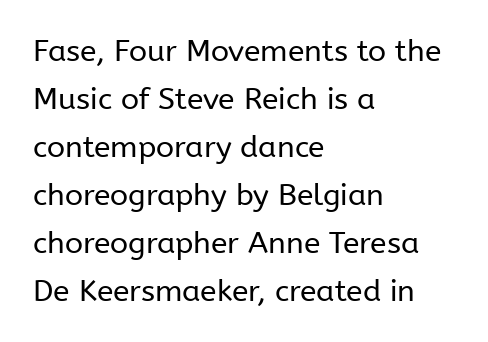
{"serif": "no", "italic": "no", "bold": "no", "weight": "regular", "width": "normal", "stroke_contrast": "low", "x_height": "medium", "monospaced": "no", "underline": "no", "align": "left", "line_spacing": "normal", "line_spacing_ratio": 1.6, "letter_spacing": "normal", "letter_spacing_em": 0.0, "glyph_px": 30}
